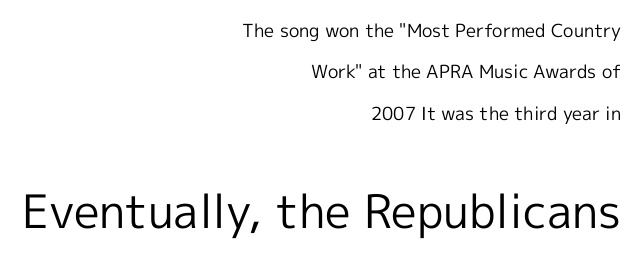
Observe the absence of serifs on each vertical stroke in this sample. The rendering uses natural spacing where letterforms have individual widths. Notice the wide empty band between every row — that's loose leading. Type size steps up from the first block to the second. The string is rendered with underlining switched off. Look at the tracking — it's just the regular setting, nothing added.
